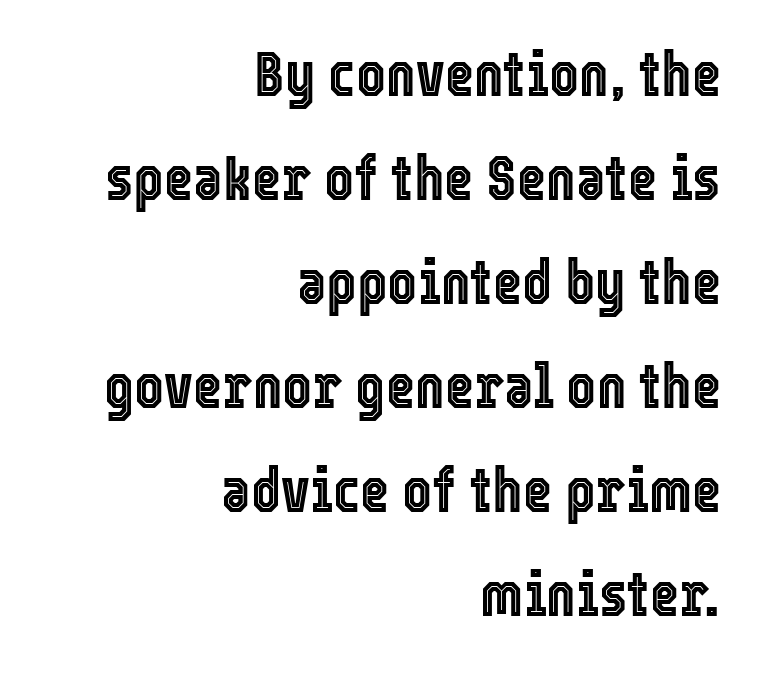
The gaps between neighbouring characters are ordinary and unremarkable. Each letter keeps its own natural width here, so spacing adapts to shape. All the whitespace from short lines collects on the left. Posture: straight, roman, zero tilt. Vertical spacing — default.
